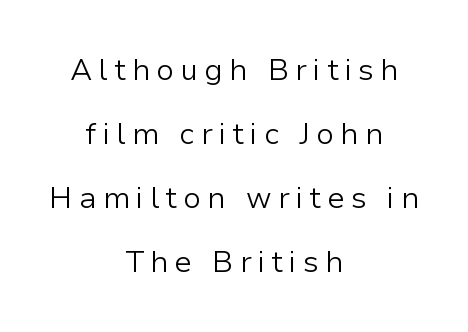
Q: Is the text bold? A: No.
Q: Is the text italic (slanted)? A: No, it is upright.
Q: Is the typeface a serif or a sans-serif typeface? A: Sans-serif.
Q: Is the text underlined? A: No.
Q: How is the paragraph aligned? A: Centered.
Q: Is the spacing between letters normal or unusually wide? A: Unusually wide.
Q: Is the spacing between lines tight, normal or loose? A: Loose.
Q: Width (condensed, normal, or wide)? A: Normal.
Q: Stroke contrast? A: Low.
Q: x-height? A: Medium.
Q: Monospaced? A: No.
